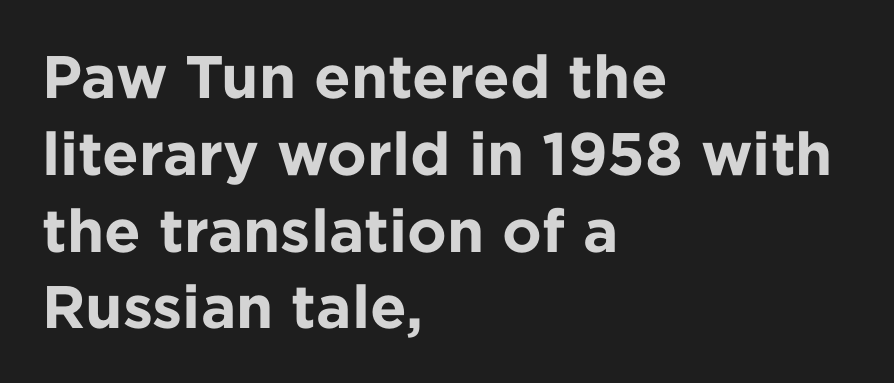
The image shows 60 px bold sans-serif type, upright; set left-aligned, normal line spacing (1.28x), normal letter spacing, not underlined; low stroke contrast and a medium x-height.
